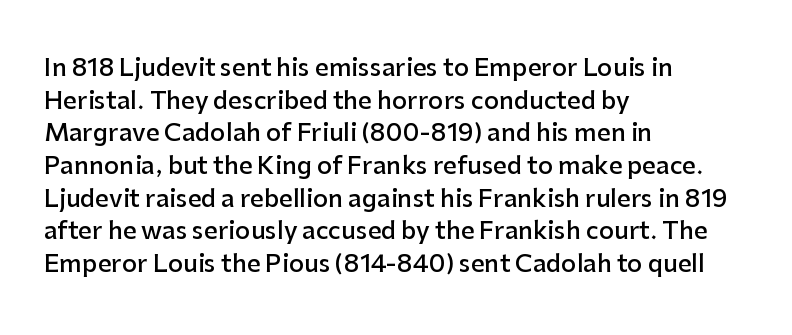
The image shows 24 px text type, upright; set left-aligned, normal line spacing (1.36x), normal letter spacing, not underlined.
